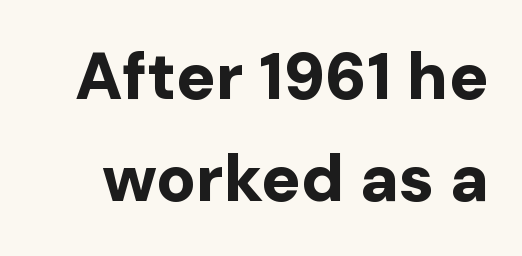
Students, observe: this is what conventionally led text looks like. The letters carry no serifs — their stems end cleanly without finishing strokes. The space directly below the letters is spotless. Does extra space separate the letters? No, they use regular spacing. Nope, not italic — everything's standing straight.
